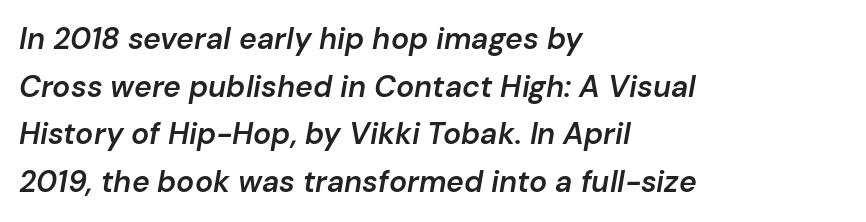
Q: Is the text bold? A: Semi-bold.
Q: Is the text italic (slanted)? A: Yes, it leans right by about 10 degrees.
Q: Is the text underlined? A: No.
Q: How is the paragraph aligned? A: Left-aligned.
Q: Is the spacing between letters normal or unusually wide? A: Normal.
Q: Is the spacing between lines tight, normal or loose? A: Normal.
Q: Width (condensed, normal, or wide)? A: Normal.
Q: Stroke contrast? A: Low.
Q: x-height? A: Medium.
Q: Monospaced? A: No.
